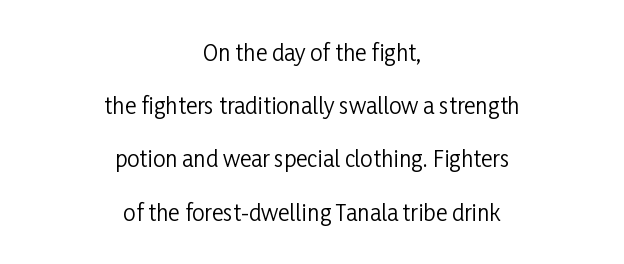
Q: Is the text bold? A: No.
Q: Is the text italic (slanted)? A: No, it is upright.
Q: Is the text underlined? A: No.
Q: How is the paragraph aligned? A: Centered.
Q: Is the spacing between letters normal or unusually wide? A: Normal.
Q: Is the spacing between lines tight, normal or loose? A: Loose.
